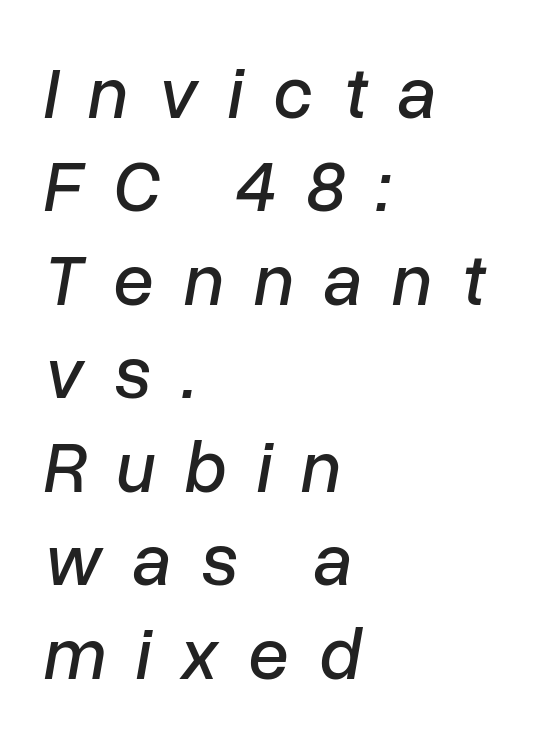
Do the characters align in a grid? No, the font is proportional. Caption: expanded tracking, letters set apart. The foot of each line stays bare and open. Compared with a centered layout, this one pins lines to the left instead. This sample keeps an unexceptional amount of space between lines.
